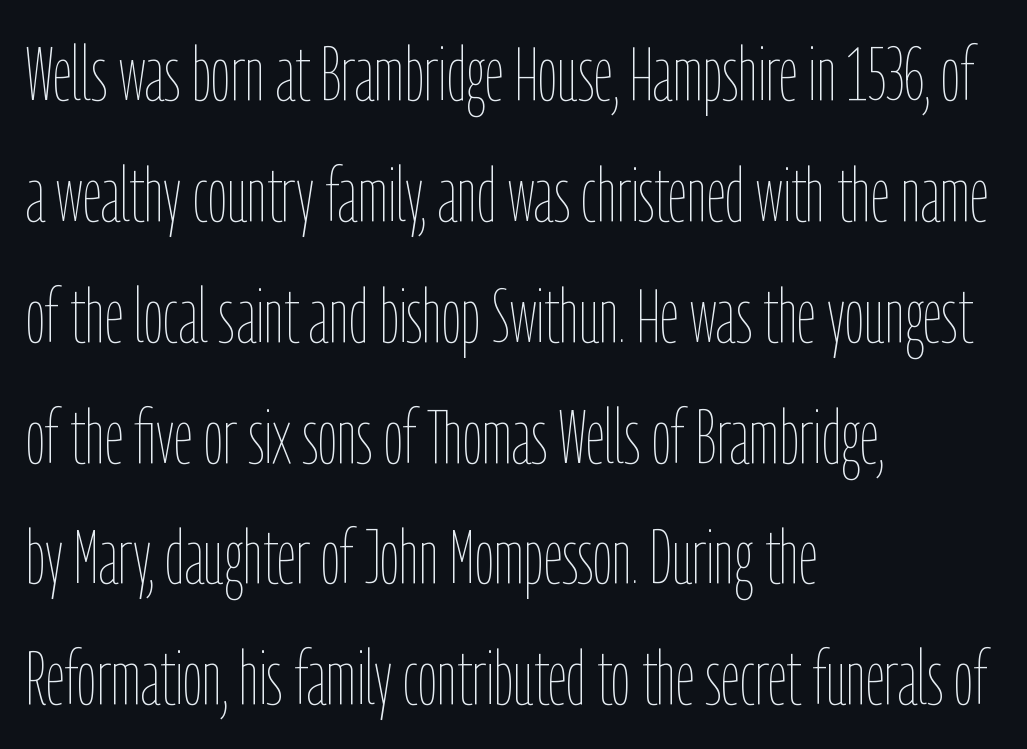
Vertical strokes here are truly vertical. What stands out about the letter spacing? Nothing — it is the standard amount. Note the varied advance widths — an 'i' is clearly narrower than an 'm'. Caption: face not bold, strokes unweighted. Teacher's note: observe the even left margin — that is flush-left alignment.
